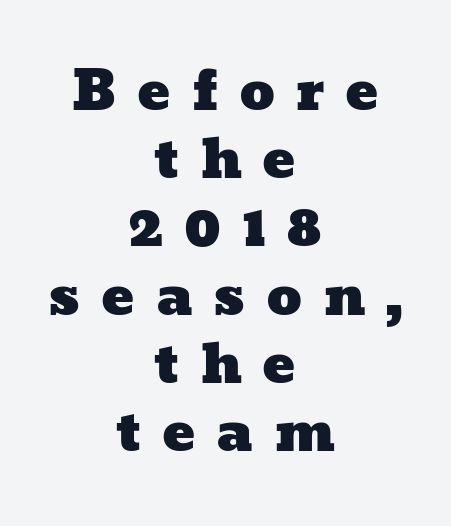
Only glyphs here, with clear space below each row. Between one letter and the next there's a generous, obvious gap. Here the designer chose a conventional face with non-uniform glyph widths. Where is the straight margin? There isn't one; the lines are centered.
